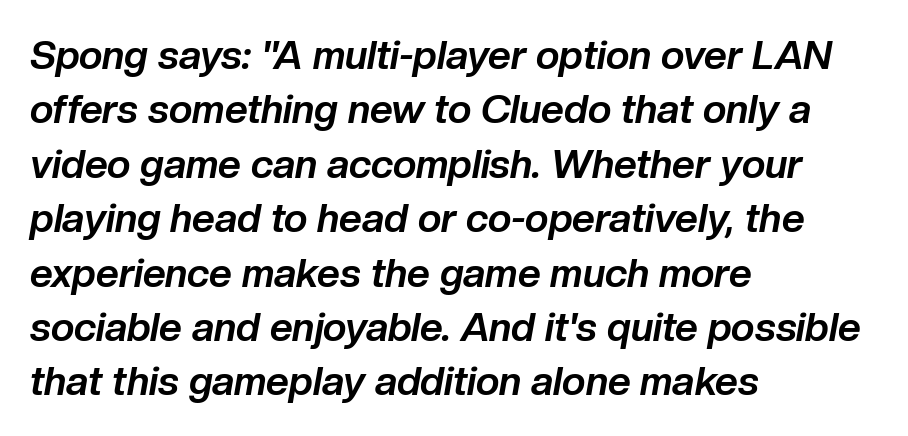
Q: Is the text bold? A: Yes.
Q: Is the text italic (slanted)? A: Yes, it leans right by about 10 degrees.
Q: Is the text underlined? A: No.
Q: How is the paragraph aligned? A: Left-aligned.
Q: Is the spacing between letters normal or unusually wide? A: Normal.
Q: Is the spacing between lines tight, normal or loose? A: Normal.
Q: Width (condensed, normal, or wide)? A: Normal.
Q: Stroke contrast? A: Low.
Q: x-height? A: Medium.
Q: Monospaced? A: No.
